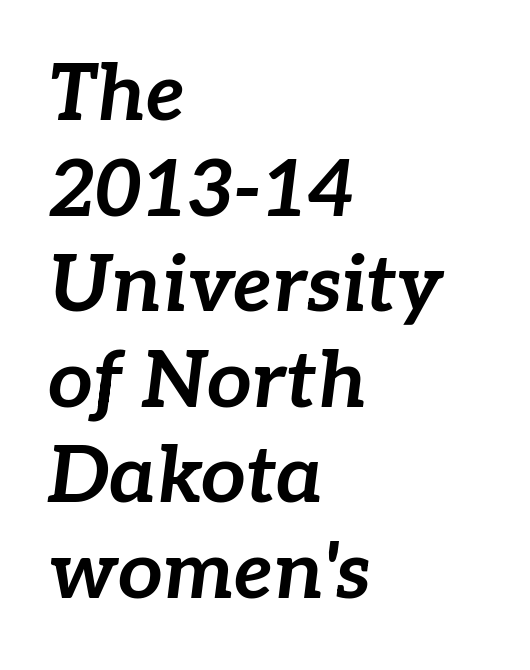
{"italic": "yes", "lean": "right", "slant_degrees": 7, "bold": "yes", "weight": "bold", "width": "normal", "stroke_contrast": "low", "x_height": "medium", "monospaced": "no", "underline": "no", "align": "left", "line_spacing_ratio": 1.21, "letter_spacing": "normal", "letter_spacing_em": 0.0, "glyph_px": 79}
